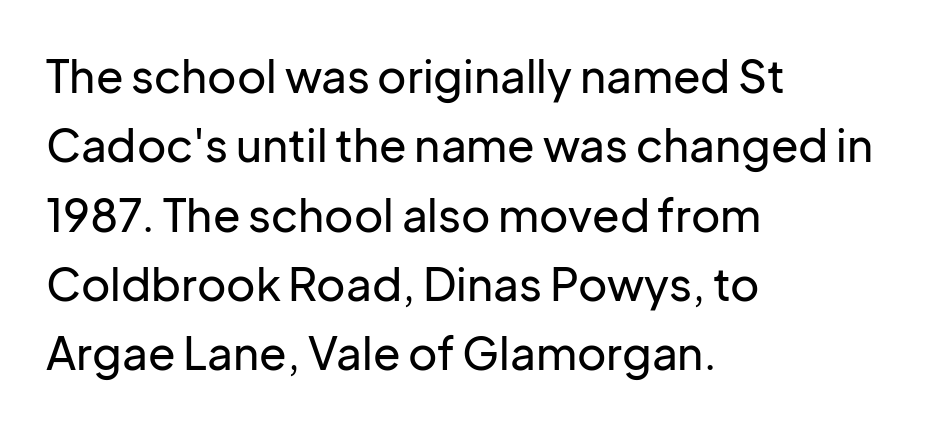
Q: Is the text italic (slanted)? A: No, it is upright.
Q: Is the typeface a serif or a sans-serif typeface? A: Sans-serif.
Q: Is the text underlined? A: No.
Q: How is the paragraph aligned? A: Left-aligned.
Q: Is the spacing between letters normal or unusually wide? A: Normal.
Q: Is the spacing between lines tight, normal or loose? A: Normal.
Q: Width (condensed, normal, or wide)? A: Normal.
Q: Stroke contrast? A: Low.
Q: x-height? A: Medium.
Q: Monospaced? A: No.
